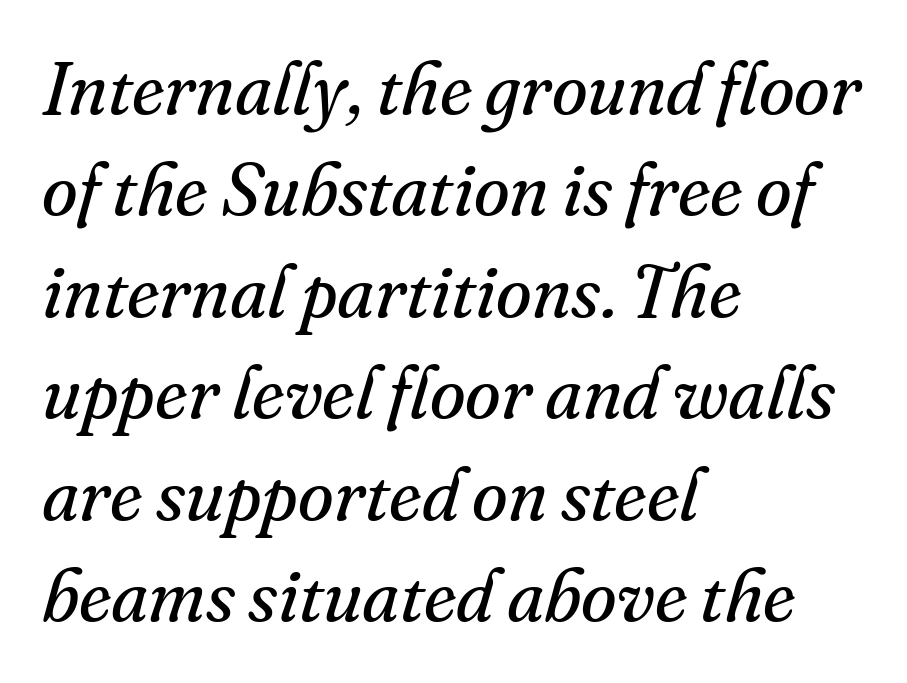
The image shows 73 px regular-weight serif type, italic (leaning right); set left-aligned, normal line spacing (1.39x), normal letter spacing, not underlined; medium stroke contrast and a small x-height.
